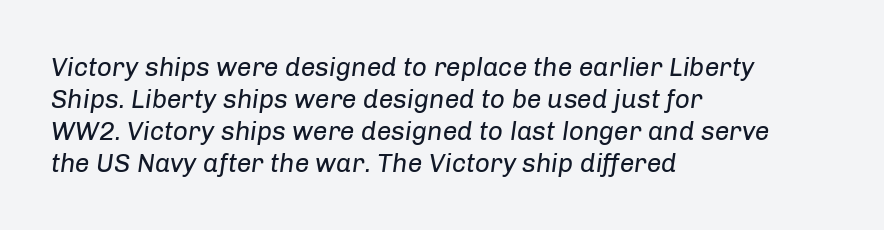
The image shows 26 px text type, italic (leaning right); set left-aligned, line spacing 1.23x, normal letter spacing, not underlined.
